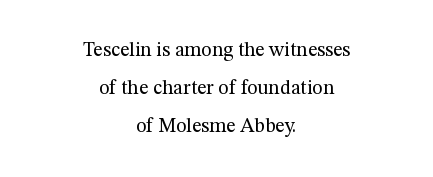
{"italic": "no", "bold": "no", "underline": "no", "align": "center", "line_spacing": "loose", "line_spacing_ratio": 1.9, "letter_spacing": "normal", "letter_spacing_em": 0.0, "glyph_px": 20}
